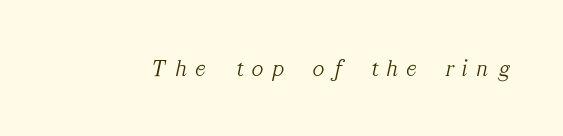
The image shows 24 px text type, italic (leaning right); set unusually wide letter spacing (+0.39 em), not underlined.
